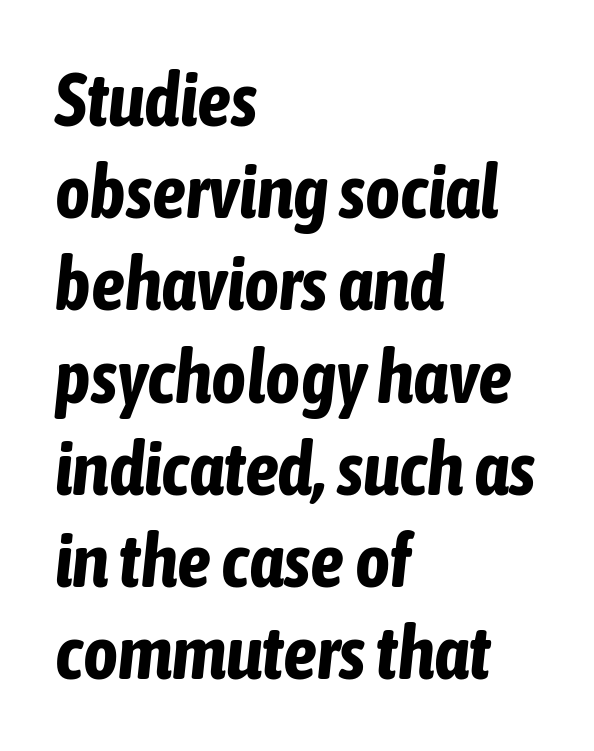
Q: Is the text bold? A: Yes.
Q: Is the text italic (slanted)? A: Yes, it leans right by about 6 degrees.
Q: Is the text underlined? A: No.
Q: How is the paragraph aligned? A: Left-aligned.
Q: Is the spacing between letters normal or unusually wide? A: Normal.
Q: Width (condensed, normal, or wide)? A: Condensed.
Q: Stroke contrast? A: Low.
Q: x-height? A: Medium.
Q: Monospaced? A: No.
